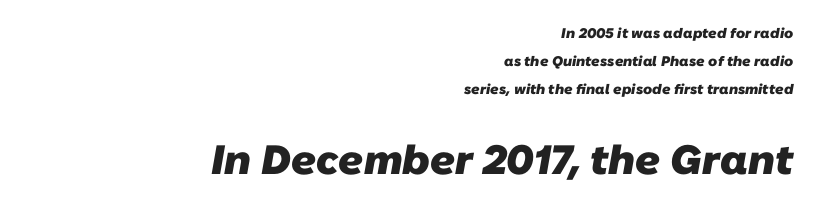
Q: Is the text bold? A: Yes.
Q: Is the typeface a serif or a sans-serif typeface? A: Sans-serif.
Q: Is the text underlined? A: No.
Q: How is the paragraph aligned? A: Right-aligned.
Q: Is the spacing between letters normal or unusually wide? A: Normal.
Q: Is the spacing between lines tight, normal or loose? A: Loose.
Q: Which block of text is set in a larger size, the first (top) or the second (bottom)? A: The second (bottom) one.
Q: Width (condensed, normal, or wide)? A: Normal.
Q: Stroke contrast? A: Low.
Q: x-height? A: Medium.
Q: Monospaced? A: No.
